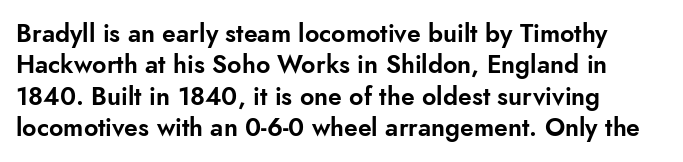
Q: Is the text italic (slanted)? A: No, it is upright.
Q: Is the text underlined? A: No.
Q: How is the paragraph aligned? A: Left-aligned.
Q: Is the spacing between letters normal or unusually wide? A: Normal.
Q: Is the spacing between lines tight, normal or loose? A: Normal.
